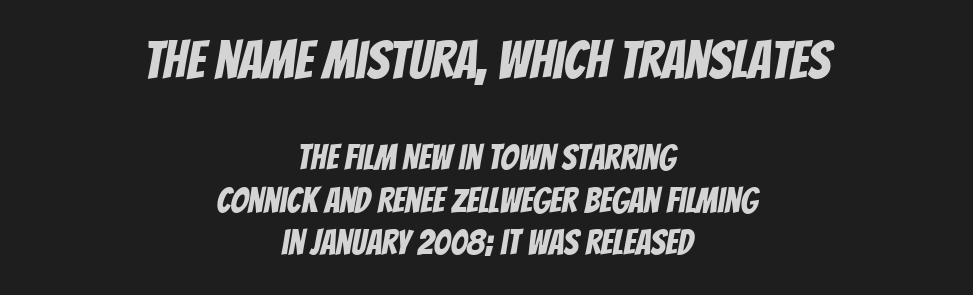
The image shows 53 px condensed sans-serif type; set centered, line spacing 1.22x, normal letter spacing, not underlined; the first (top) block is 1.51x larger; low stroke contrast and a large x-height.
